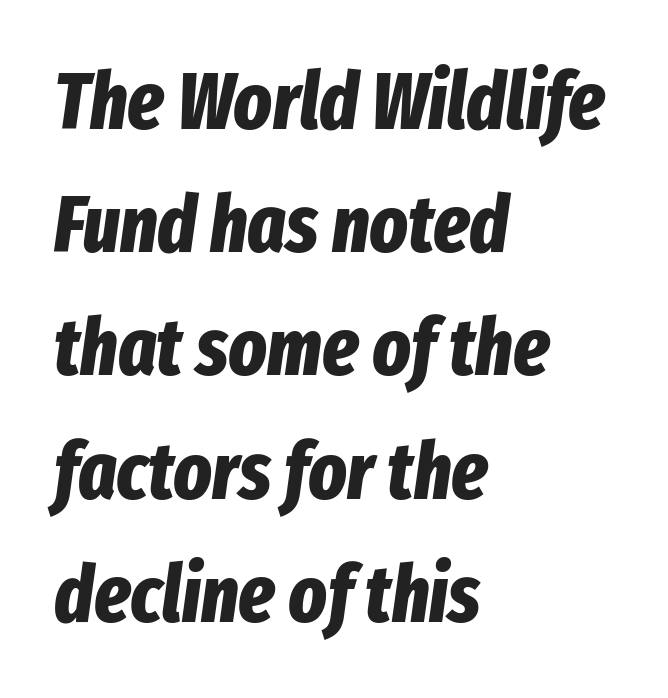
The image shows 80 px bold, condensed type, italic (leaning right); set left-aligned, normal line spacing (1.54x), normal letter spacing, not underlined; low stroke contrast and a medium x-height.
